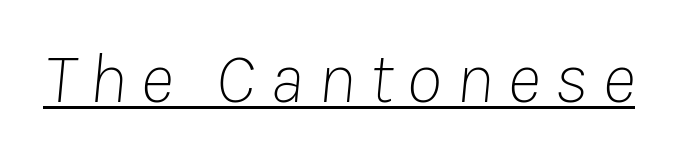
The weight tops out at a normal text grade. Somebody hit Ctrl+U on this one — the words are underlined. The passage shown leans; its letterforms are oblique. Note the varied advance widths — an 'i' is clearly narrower than an 'm'.
